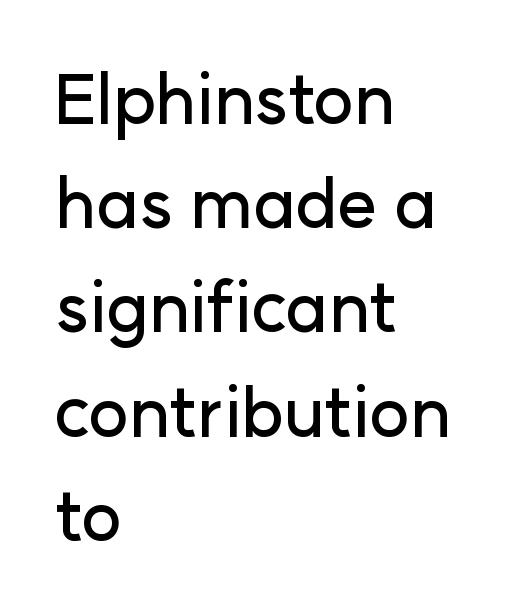
{"serif": "no", "italic": "no", "width": "normal", "stroke_contrast": "low", "x_height": "medium", "monospaced": "no", "underline": "no", "align": "left", "line_spacing": "normal", "line_spacing_ratio": 1.51, "letter_spacing": "normal", "letter_spacing_em": 0.0, "glyph_px": 69}
